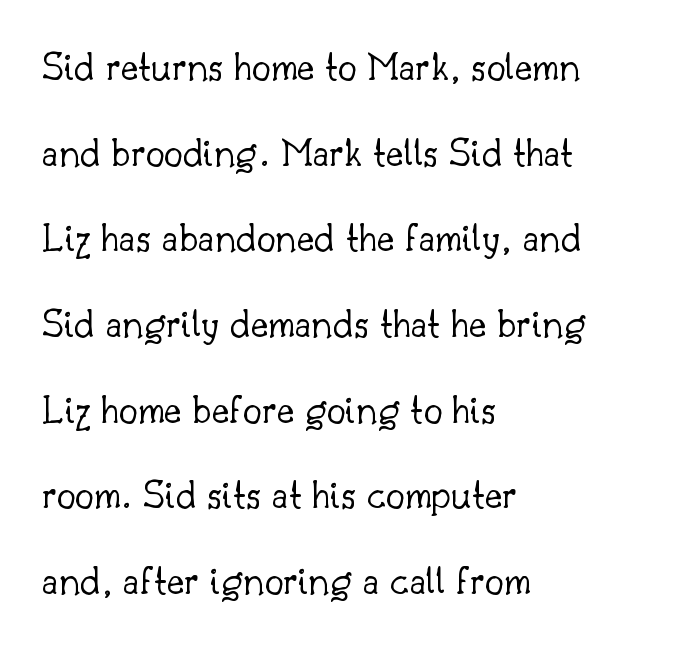
The image shows 42 px light type, upright; set left-aligned, loose line spacing (2.04x), normal letter spacing, not underlined; low stroke contrast and a small x-height.
